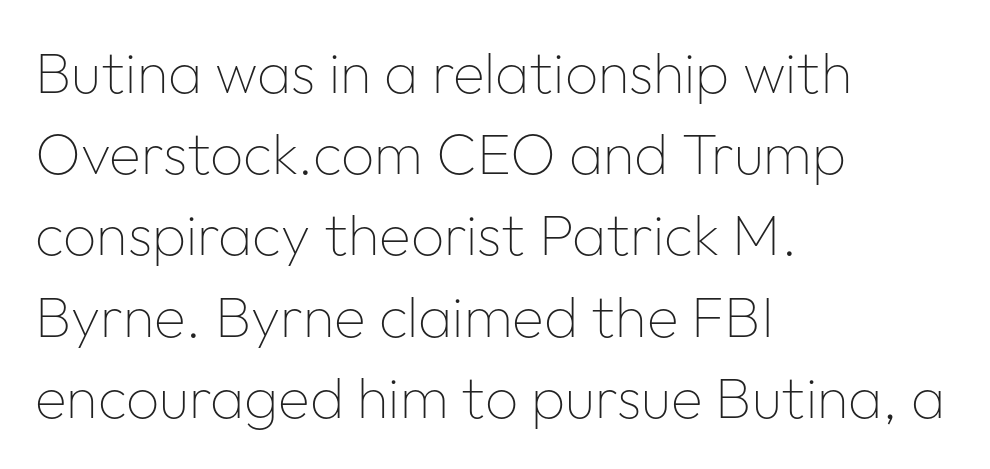
This sample uses an upright cut, with every glyph sitting square on the baseline. This sample has the flowing, uneven cadence of proportional lettering. Check under the words: just untouched page. These glyphs show unthickened strokes, regular width or finer. This sample uses a sans-serif face.
